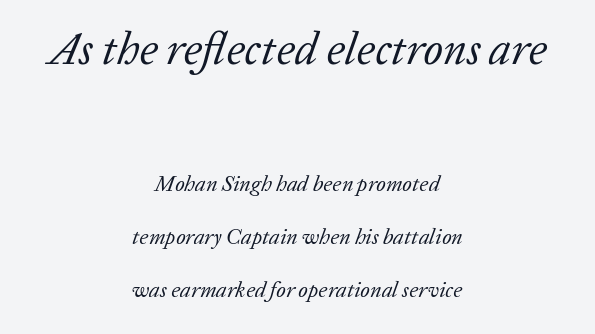
Line spacing here is loose. To sum up the face: it has serifs. Letters rest on an invisible, unmarked baseline. How are the letters spaced? Ordinarily, with no added tracking. Note: larger setting up top, smaller setting below.
